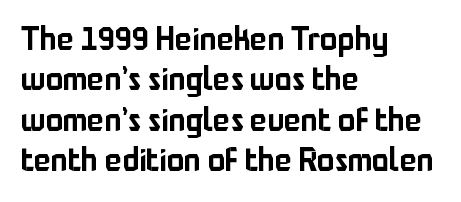
The passage shown is typeset with a sans-serif family. The strip under each line holds only bare page. Regarding leading, the lines here are spaced in the standard way. Looks like regular typesetting: each glyph gets only the width it needs. Left-aligned paragraph, ragged on the right. Upright lettering throughout.
